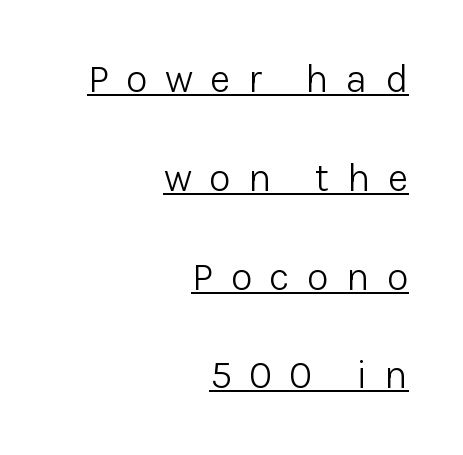
{"serif": "no", "italic": "no", "bold": "no", "weight": "light", "width": "normal", "stroke_contrast": "low", "x_height": "medium", "monospaced": "no", "underline": "yes", "align": "right", "line_spacing": "loose", "line_spacing_ratio": 2.47, "letter_spacing": "wide", "letter_spacing_em": 0.43, "glyph_px": 40}
